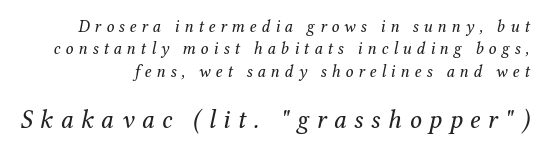
Q: Is the text bold? A: No.
Q: Is the text italic (slanted)? A: Yes, it leans right by about 12 degrees.
Q: Is the text underlined? A: No.
Q: How is the paragraph aligned? A: Right-aligned.
Q: Is the spacing between letters normal or unusually wide? A: Unusually wide.
Q: Is the spacing between lines tight, normal or loose? A: Normal.
Q: Which block of text is set in a larger size, the first (top) or the second (bottom)? A: The second (bottom) one.
